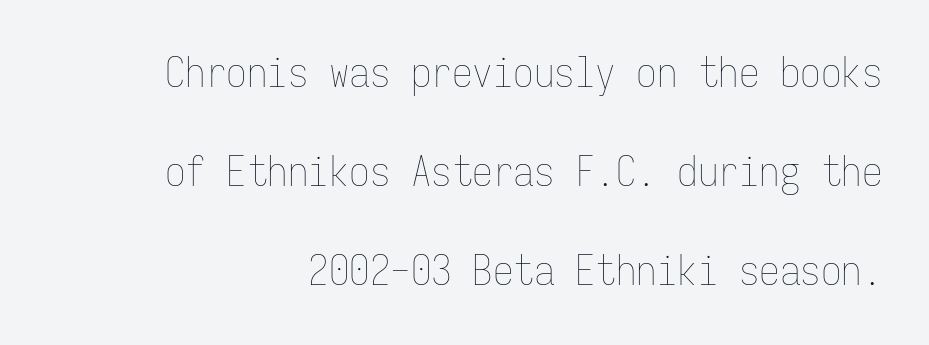
Caption: standard tracking, unaltered. In CSS terms this would be text-align: right. Every character here occupies the same horizontal width, giving the sample a typewriter-like rhythm. The typography opts for an upright posture over an oblique one. The zone under the glyphs is completely vacant. Stems here are at most as thick as an everyday book face.
